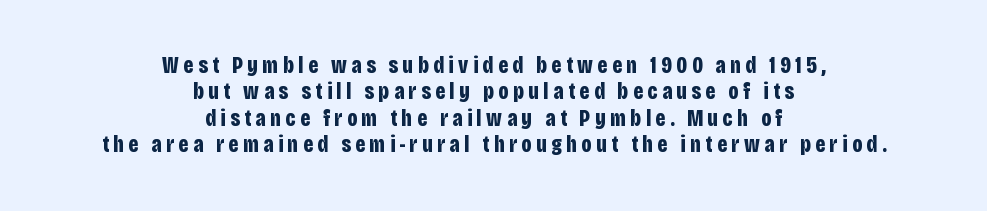
The image shows 23 px bold type, upright; set centered, tight line spacing (1.15x), unusually wide letter spacing (+0.2 em), not underlined.
